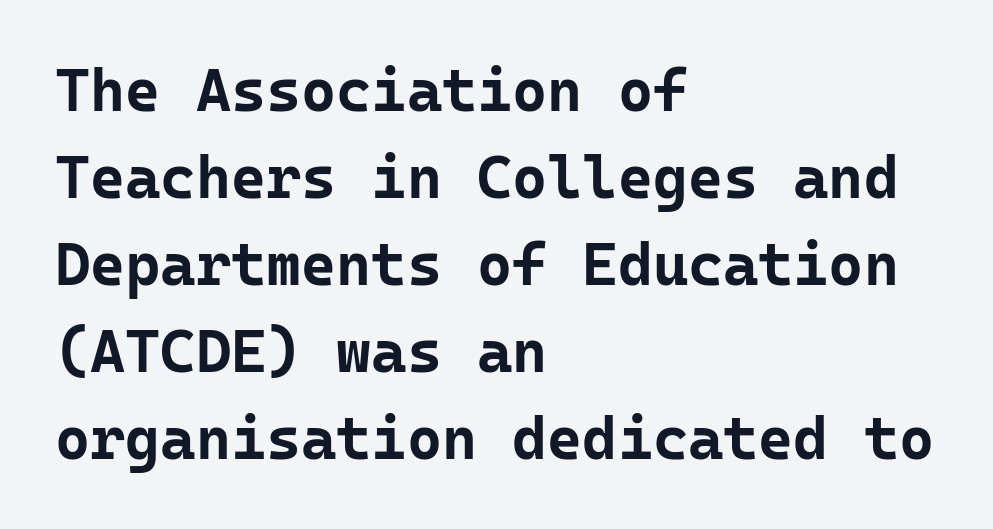
{"serif": "no", "italic": "no", "bold": "yes", "weight": "bold", "width": "normal", "stroke_contrast": "low", "x_height": "medium", "monospaced": "yes", "underline": "no", "align": "left", "line_spacing": "normal", "line_spacing_ratio": 1.45, "letter_spacing": "normal", "letter_spacing_em": 0.0, "glyph_px": 60}
